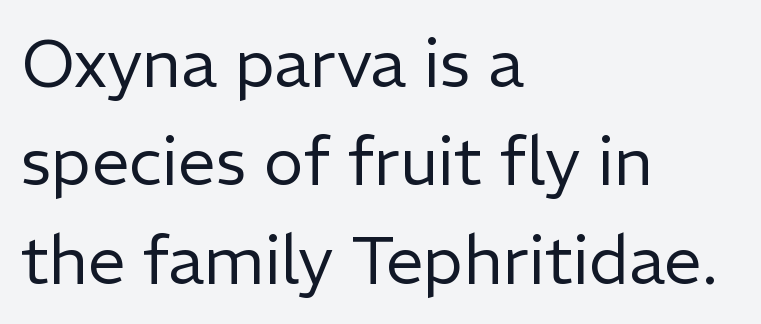
{"serif": "no", "italic": "no", "bold": "no", "weight": "regular", "width": "normal", "stroke_contrast": "low", "x_height": "medium", "monospaced": "no", "underline": "no", "align": "left", "line_spacing": "normal", "line_spacing_ratio": 1.47, "letter_spacing": "normal", "letter_spacing_em": 0.0, "glyph_px": 67}
